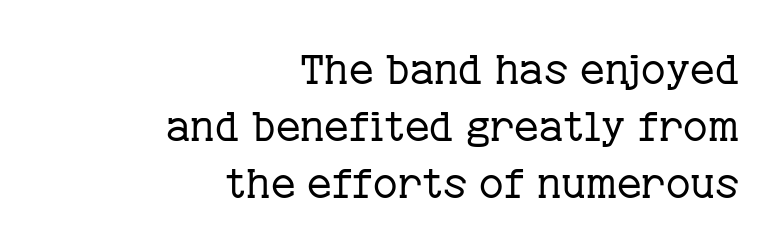
The image shows 42 px regular-weight serif type, upright; set right-aligned, normal line spacing (1.36x), normal letter spacing, not underlined; low stroke contrast and a medium x-height.
